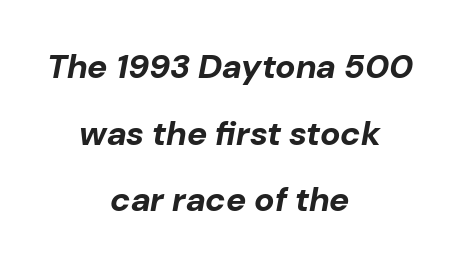
{"italic": "yes", "lean": "right", "slant_degrees": 10, "bold": "yes", "weight": "bold", "width": "normal", "stroke_contrast": "low", "x_height": "medium", "monospaced": "no", "underline": "no", "align": "center", "line_spacing": "loose", "line_spacing_ratio": 1.96, "letter_spacing": "normal", "letter_spacing_em": 0.0, "glyph_px": 34}
